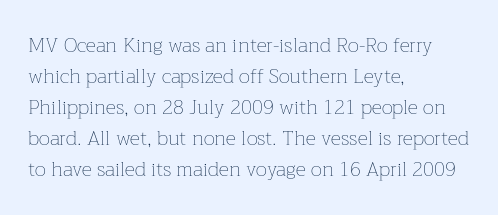
{"italic": "no", "bold": "no", "underline": "no", "align": "left", "line_spacing": "normal", "line_spacing_ratio": 1.55, "letter_spacing": "normal", "letter_spacing_em": 0.0, "glyph_px": 20}
